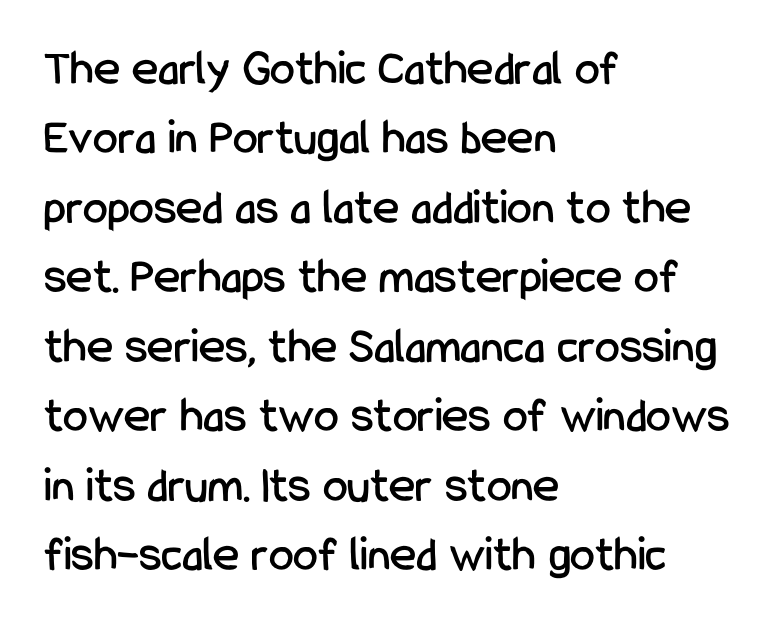
The rendering keeps characters at their native spacing. Character widths vary here, with narrow letters taking less room than wide ones. Italic: no, the glyphs are upright roman. Are there feet on the stems? There aren't — it's a sans. The paragraph has a hard left edge and a soft right edge. Lines of text with bare space underneath.
